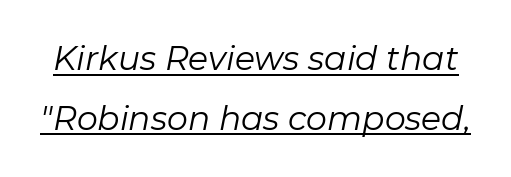
Observe the ordinary spacing: letters are neighbours, not strangers. The sample's only ornament is a line tracing under the words. Weight: not bold — regular or lighter. In terms of posture, this sample is oblique. This sample has the flowing, uneven cadence of proportional lettering.
